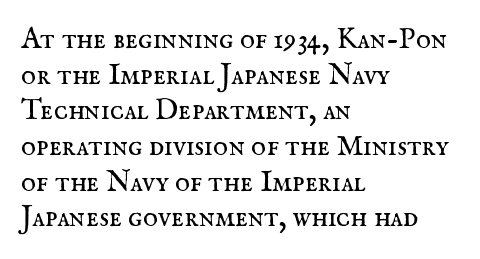
The letterforms sit at book weight or below. Anything drawn beneath the words? Only blank space. Proportional: the letters do not fall into vertical columns. This sample is left-justified, so line endings fall wherever the words run out. In terms of posture, this sample is upright.
